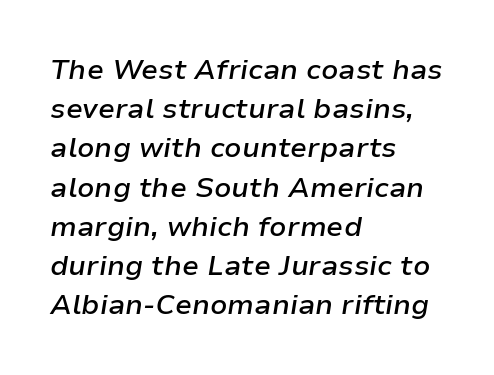
{"italic": "yes", "lean": "right", "slant_degrees": 9, "bold": "semi", "weight": "semibold", "width": "normal", "stroke_contrast": "low", "x_height": "medium", "monospaced": "no", "underline": "no", "align": "left", "line_spacing": "normal", "line_spacing_ratio": 1.4, "letter_spacing": "normal", "letter_spacing_em": 0.0, "glyph_px": 28}
